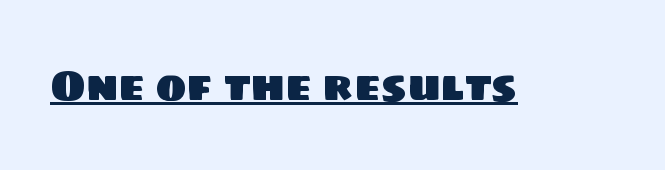
Q: Is the typeface a serif or a sans-serif typeface? A: Sans-serif.
Q: Is the text underlined? A: Yes.
Q: Is the spacing between letters normal or unusually wide? A: Normal.
Q: Width (condensed, normal, or wide)? A: Normal.
Q: Stroke contrast? A: Low.
Q: x-height? A: Large.
Q: Monospaced? A: No.
